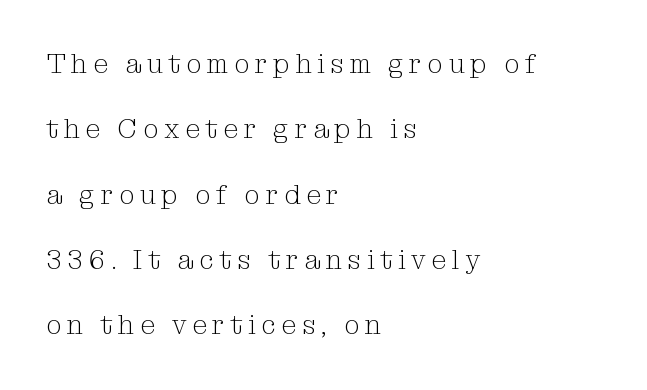
Q: Is the text bold? A: No.
Q: Is the text italic (slanted)? A: No, it is upright.
Q: Is the text underlined? A: No.
Q: How is the paragraph aligned? A: Left-aligned.
Q: Is the spacing between letters normal or unusually wide? A: Unusually wide.
Q: Is the spacing between lines tight, normal or loose? A: Loose.
